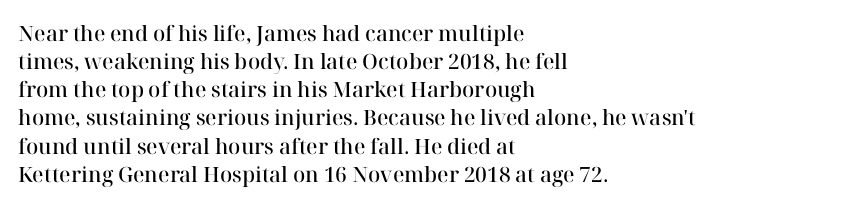
The axis of the letterforms is exactly vertical. The block of text has a typical density, with ordinary space between rows. Plain, unruled lines of type. Slightly chunky letters — semibold, I'd say, not full bold. Left-aligned paragraph, ragged on the right.
